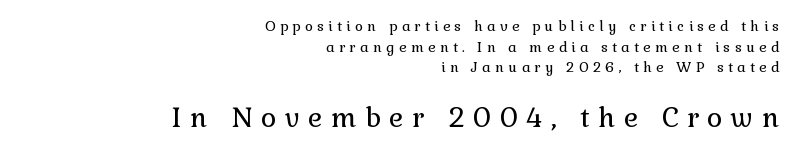
The font's upright variant was chosen for this text. Typeset ragged left — the right edge is the straight one. The font is comparable to plain body text, perhaps lighter. Note: smaller setting up top, larger setting below. A bare baseline throughout the passage. There is plenty of visible air inserted between adjacent glyphs.
